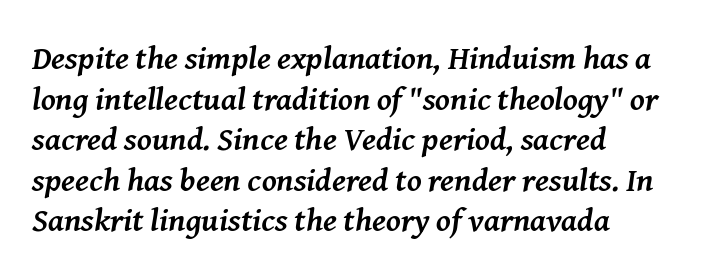
Bold? Absolutely — the strokes are thick and heavy. Each letter keeps its own natural width here, so spacing adapts to shape. To sum up the face: it has serifs. Tracking here is standard; glyphs follow each other at the usual distance. Alignment: flush left.
